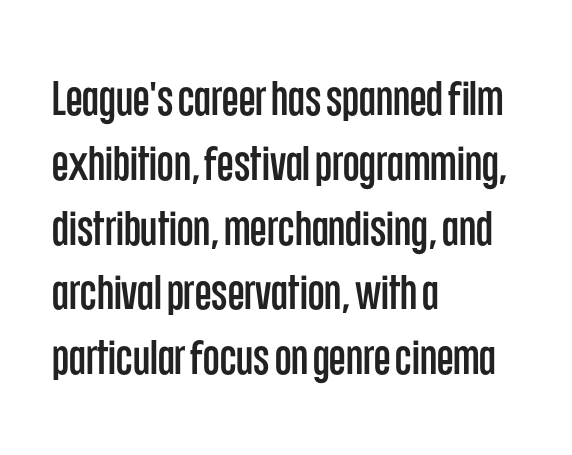
The image shows 48 px condensed sans-serif type, upright; set left-aligned, normal line spacing (1.35x), normal letter spacing, not underlined; low stroke contrast and a large x-height.
